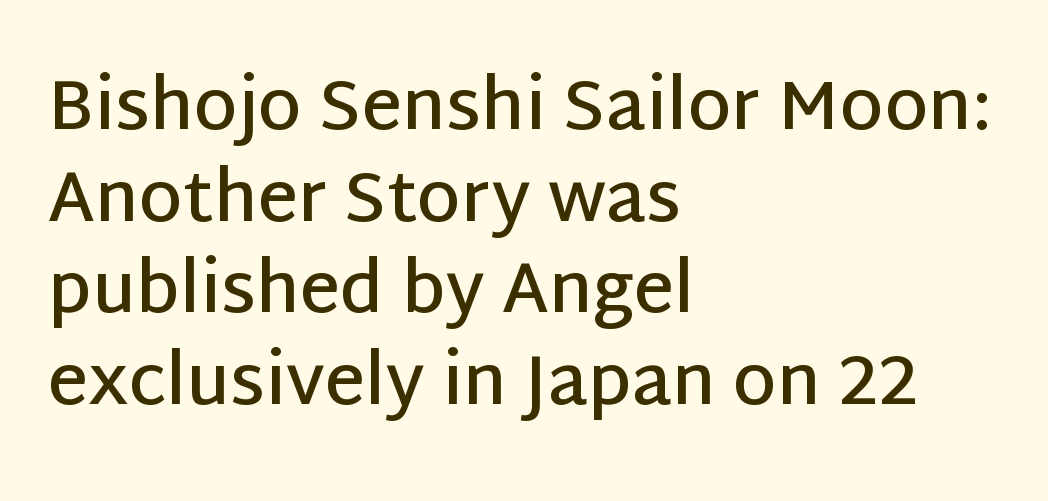
{"serif": "no", "italic": "no", "bold": "semi", "weight": "semibold", "width": "normal", "stroke_contrast": "low", "x_height": "large", "monospaced": "no", "underline": "no", "align": "left", "line_spacing": "normal", "line_spacing_ratio": 1.31, "letter_spacing": "normal", "letter_spacing_em": 0.0, "glyph_px": 70}
